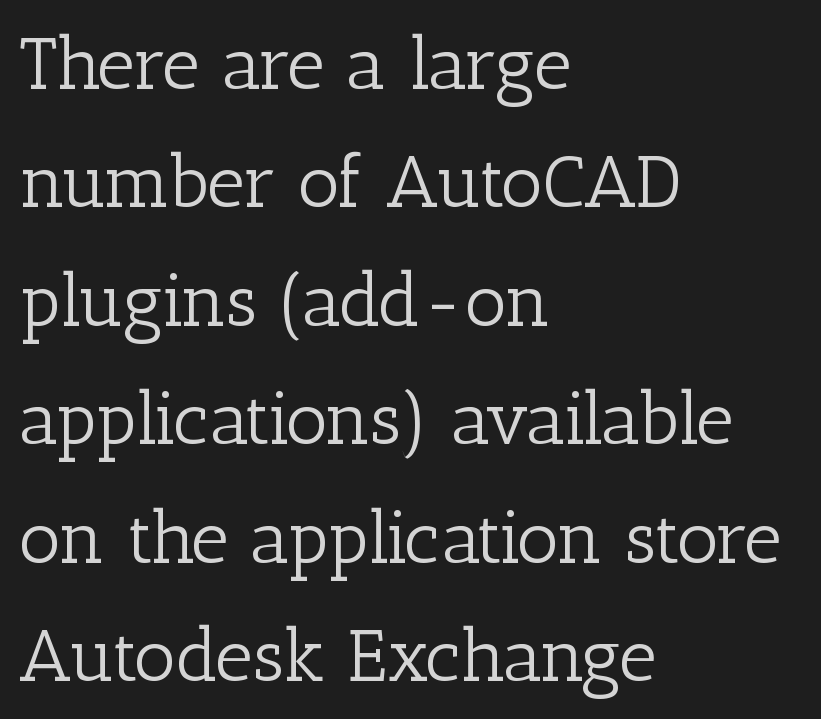
The image shows 74 px light serif type, upright; set left-aligned, normal line spacing (1.6x), normal letter spacing, not underlined; low stroke contrast and a medium x-height.
